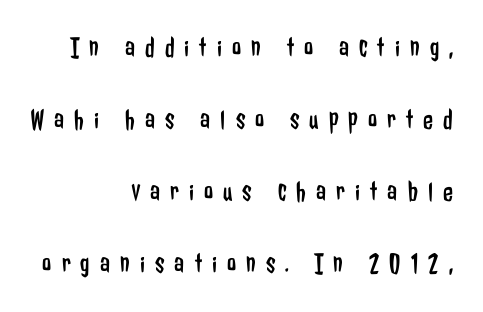
The image shows 29 px regular-weight, condensed sans-serif type, upright; set right-aligned, loose line spacing (2.48x), unusually wide letter spacing (+0.35 em), not underlined; low stroke contrast and a medium x-height.
